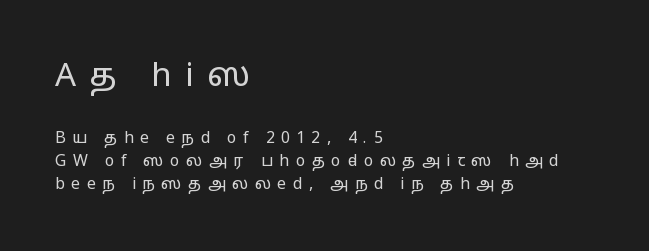
{"serif": "no", "italic": "no", "bold": "no", "weight": "regular", "width": "wide", "stroke_contrast": "low", "x_height": "medium", "monospaced": "no", "underline": "no", "align": "left", "line_spacing": "normal", "line_spacing_ratio": 1.42, "letter_spacing": "wide", "letter_spacing_em": 0.4, "larger_block": "first", "size_ratio": 2.06, "glyph_px": 33}
